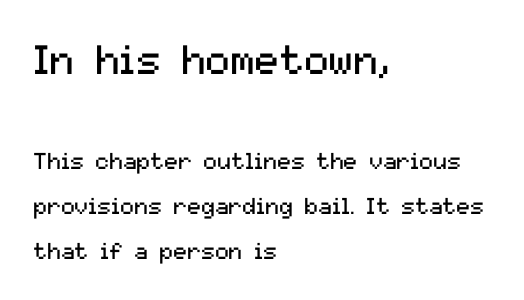
{"serif": "no", "italic": "no", "bold": "no", "weight": "regular", "width": "normal", "stroke_contrast": "medium", "x_height": "medium", "monospaced": "no", "underline": "no", "align": "left", "line_spacing": "loose", "line_spacing_ratio": 1.96, "letter_spacing": "normal", "letter_spacing_em": 0.0, "larger_block": "first", "size_ratio": 1.78, "glyph_px": 41}
